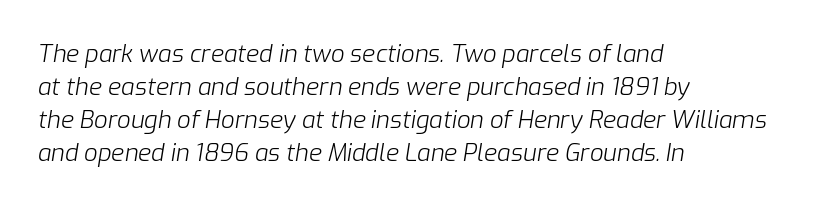
Q: Is the text bold? A: No.
Q: Is the text italic (slanted)? A: Yes, it leans right by about 9 degrees.
Q: Is the text underlined? A: No.
Q: How is the paragraph aligned? A: Left-aligned.
Q: Is the spacing between letters normal or unusually wide? A: Normal.
Q: Is the spacing between lines tight, normal or loose? A: Normal.
